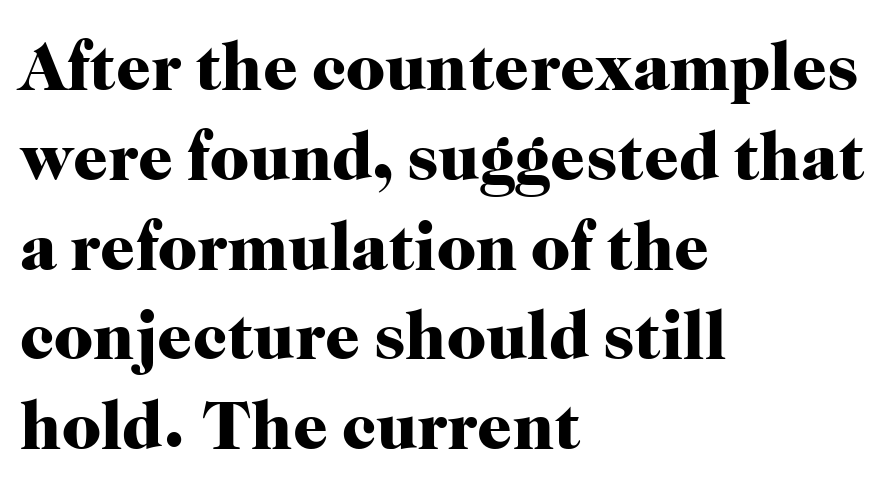
What weight is shown? A full bold with thick strokes. The compositor pushed each line to the left boundary. Each new line begins a customary step beneath the previous one. The type family on display is of the serif kind. A typesetter would mark this as roman, not italic. There is no visible air inserted between adjacent glyphs.
